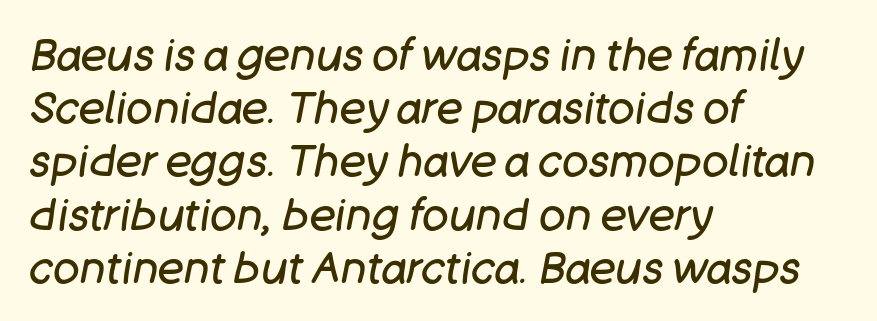
Each letter keeps its own natural width here, so spacing adapts to shape. Horizontal alignment here is leftward, the default for most running prose. Look at the tracking — it's just the regular setting, nothing added. Summary of weight: not heavy and not bold.
